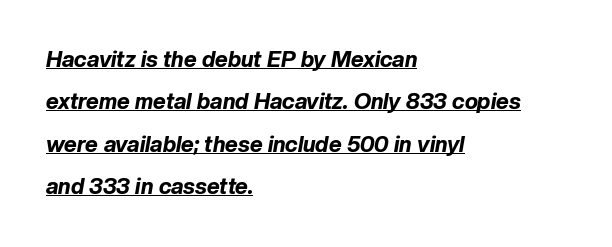
The image shows 22 px bold type, italic (leaning right); set left-aligned, loose line spacing (1.93x), normal letter spacing, underlined.
